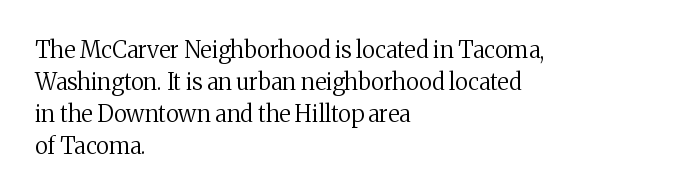
{"italic": "no", "bold": "no", "underline": "no", "align": "left", "line_spacing": "normal", "line_spacing_ratio": 1.39, "letter_spacing": "normal", "letter_spacing_em": 0.0, "glyph_px": 23}
